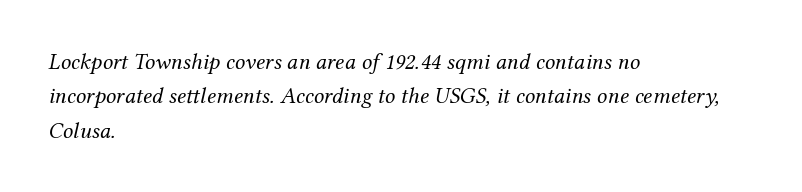
This sample keeps an unexceptional amount of space between lines. The passage shown is not bold in any degree. If you drew a ruler down the left edge, every line would touch it. Glance below the letters and you will spot only blank space.
